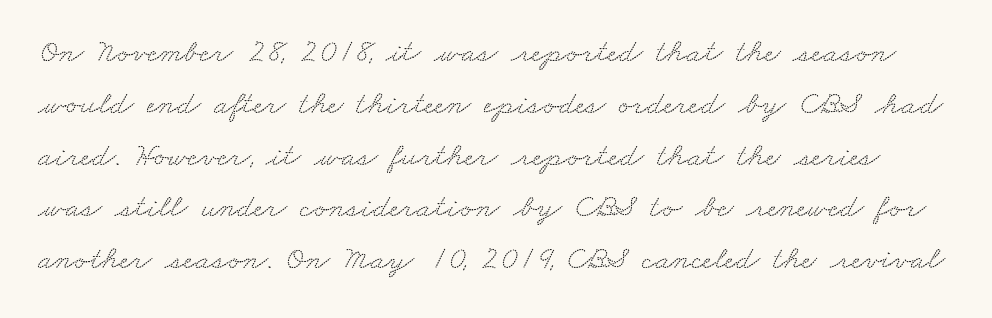
The image shows 33 px wide serif type; set normal line spacing (1.57x), normal letter spacing, not underlined; low stroke contrast and a small x-height.
